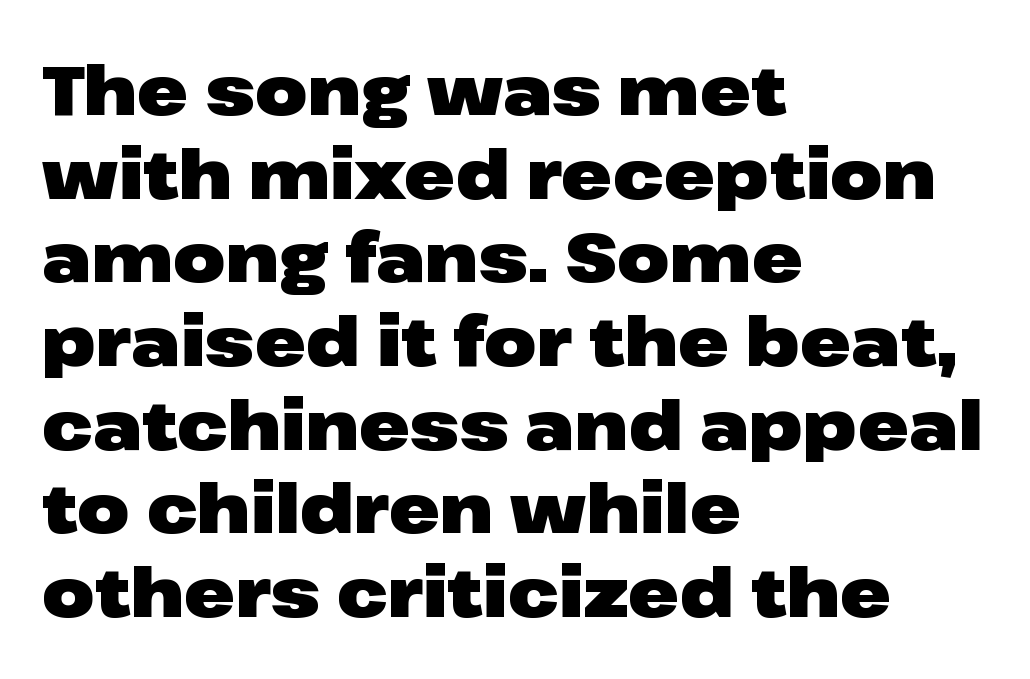
{"serif": "no", "italic": "no", "bold": "yes", "weight": "heavy", "width": "wide", "stroke_contrast": "low", "x_height": "medium", "monospaced": "no", "underline": "no", "align": "left", "line_spacing_ratio": 1.23, "letter_spacing": "normal", "letter_spacing_em": 0.0, "glyph_px": 68}
